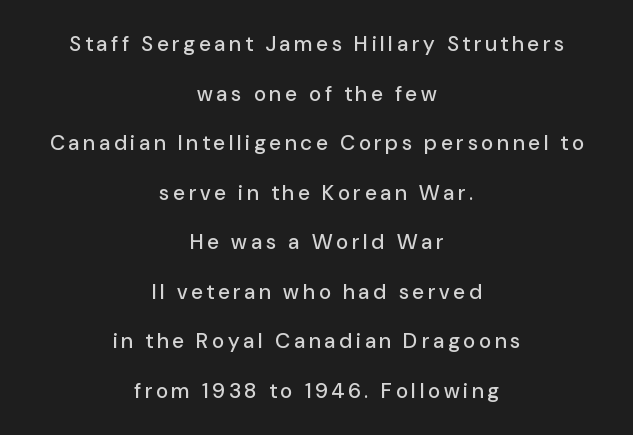
A bare baseline throughout the passage. Rows of type keep a wide berth in the vertical direction. The letters stand straight up with perfectly vertical stems. Where is the straight margin? There isn't one; the lines are centered.
